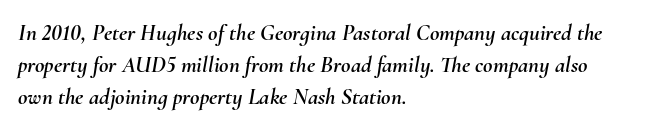
The image shows 23 px text type, italic (leaning right); set left-aligned, normal line spacing (1.39x), normal letter spacing, not underlined.
